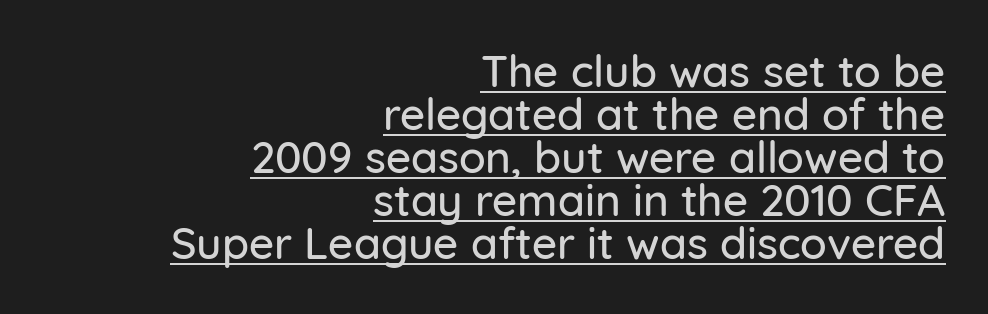
The image shows 44 px sans-serif type, upright; set right-aligned, tight line spacing (0.98x), normal letter spacing, underlined; low stroke contrast and a medium x-height.
